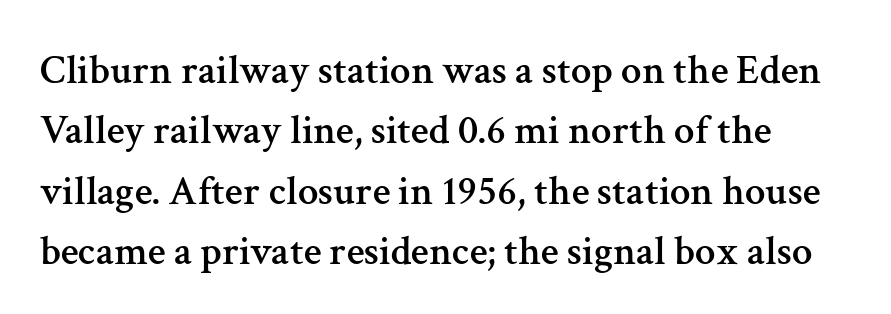
The characters display serif detailing at their extremities. This sample has the flowing, uneven cadence of proportional lettering. In terms of posture, this sample is upright. The space directly below the letters is spotless. Horizontal bands of white between lines are of average thickness. This rendering leaves character spacing at its baseline value.
